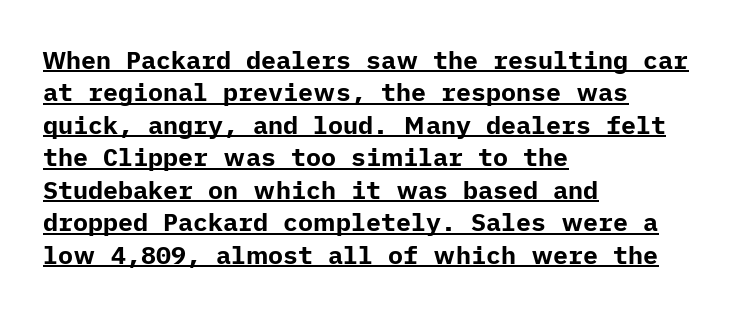
Q: Is the text bold? A: Yes.
Q: Is the text italic (slanted)? A: No, it is upright.
Q: Is the text underlined? A: Yes.
Q: How is the paragraph aligned? A: Left-aligned.
Q: Is the spacing between letters normal or unusually wide? A: Normal.
Q: Is the spacing between lines tight, normal or loose? A: Normal.
